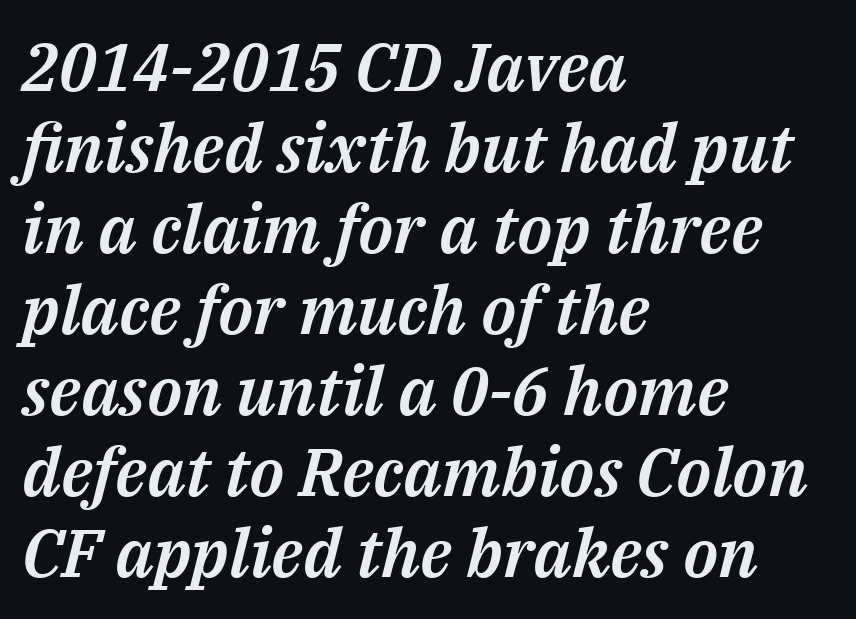
The image shows 67 px text type, italic (leaning right); set left-aligned, line spacing 1.21x, normal letter spacing, not underlined; medium stroke contrast and a medium x-height.
